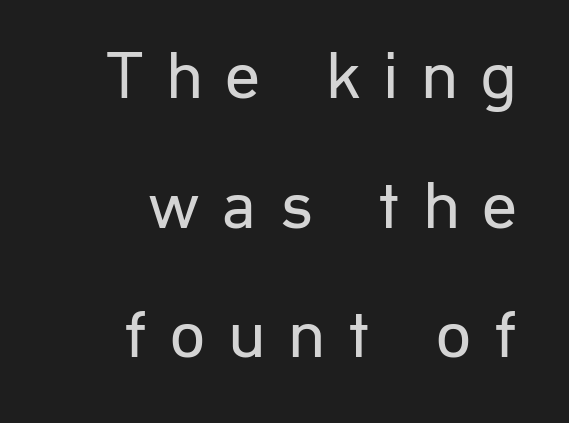
The image shows 69 px regular-weight sans-serif type, upright; set right-aligned, line spacing 1.88x, unusually wide letter spacing (+0.33 em), not underlined; low stroke contrast and a medium x-height.
